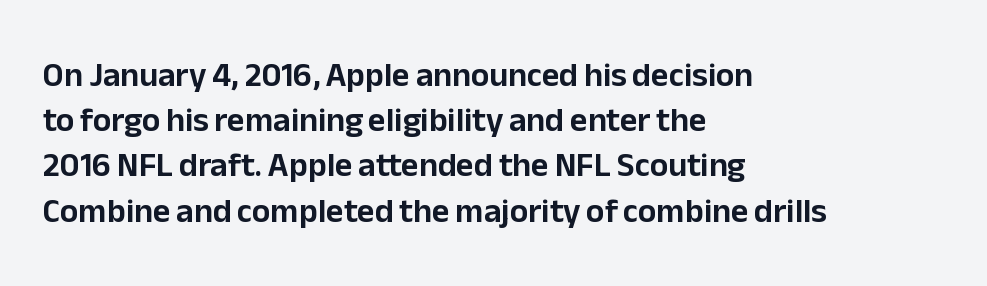
The image shows 34 px sans-serif type, upright; set left-aligned, normal line spacing (1.33x), normal letter spacing, not underlined; low stroke contrast and a medium x-height.
